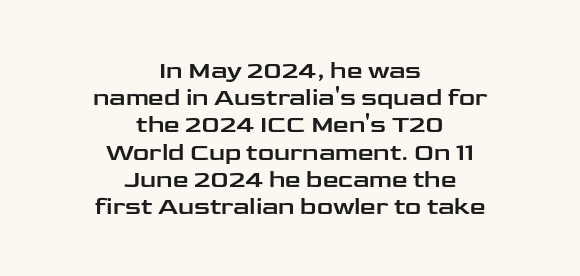
{"italic": "no", "underline": "no", "align": "center", "line_spacing": "tight", "line_spacing_ratio": 1.09, "letter_spacing": "normal", "letter_spacing_em": 0.0, "glyph_px": 25}
